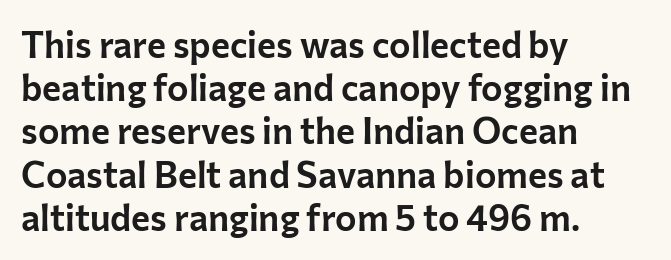
{"serif": "no", "italic": "no", "width": "normal", "stroke_contrast": "low", "x_height": "medium", "monospaced": "no", "underline": "no", "align": "left", "line_spacing_ratio": 1.2, "letter_spacing": "normal", "letter_spacing_em": 0.0, "glyph_px": 36}
